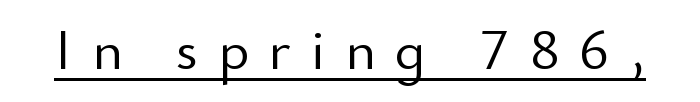
{"serif": "no", "italic": "no", "bold": "no", "weight": "light", "width": "normal", "stroke_contrast": "low", "x_height": "small", "monospaced": "no", "underline": "yes", "letter_spacing": "wide", "letter_spacing_em": 0.34, "glyph_px": 58}
